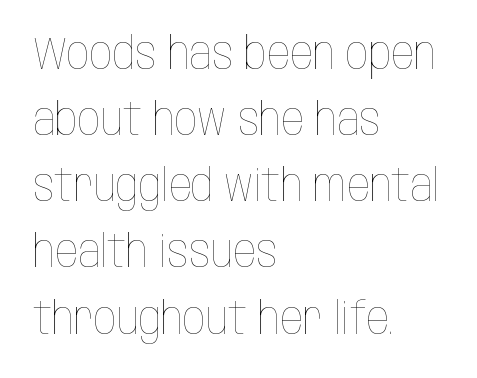
The passage shown is not underscored anywhere. Varying glyph widths throughout — classic text-font behaviour. There is no visible air inserted between adjacent glyphs. Normally led — the rows are evenly, conventionally spaced.
